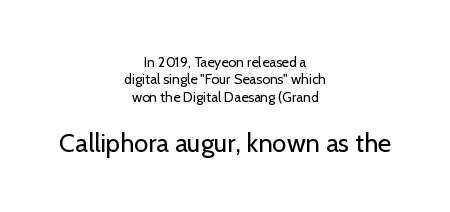
The image shows 26 px text type, upright; set centered, line spacing 1.24x, normal letter spacing, not underlined; the second (bottom) block is 1.86x larger.
